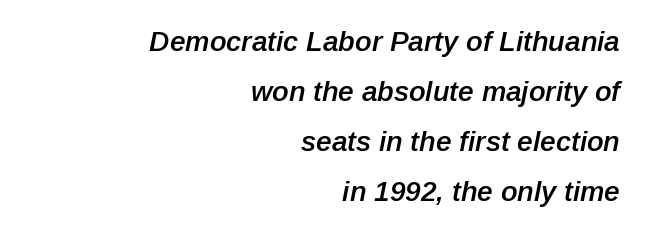
Q: Is the text bold? A: Semi-bold.
Q: Is the text italic (slanted)? A: Yes, it leans right by about 12 degrees.
Q: Is the text underlined? A: No.
Q: How is the paragraph aligned? A: Right-aligned.
Q: Is the spacing between letters normal or unusually wide? A: Normal.
Q: Width (condensed, normal, or wide)? A: Normal.
Q: Stroke contrast? A: Low.
Q: x-height? A: Medium.
Q: Monospaced? A: No.
